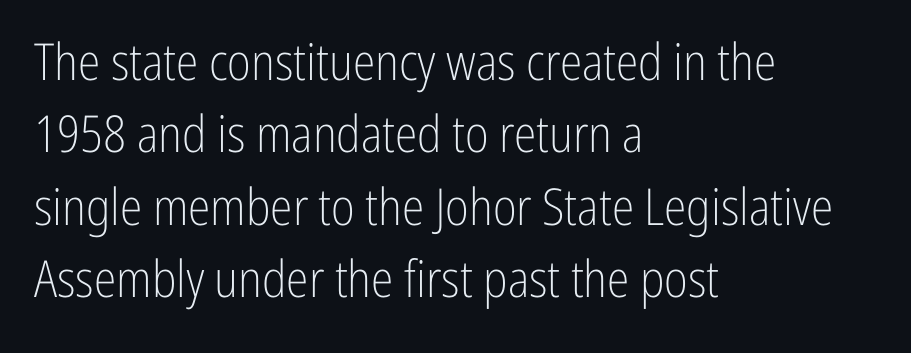
{"serif": "no", "italic": "no", "bold": "no", "weight": "light", "width": "condensed", "stroke_contrast": "low", "x_height": "medium", "monospaced": "no", "underline": "no", "align": "left", "line_spacing": "normal", "line_spacing_ratio": 1.42, "letter_spacing": "normal", "letter_spacing_em": 0.0, "glyph_px": 51}
